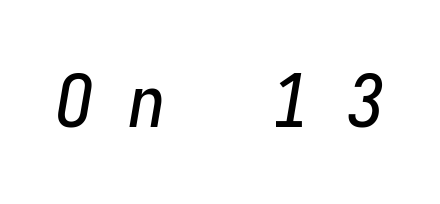
The image shows 74 px condensed type, italic (leaning right), monospaced; set unusually wide letter spacing (+0.48 em), not underlined; low stroke contrast and a medium x-height.
